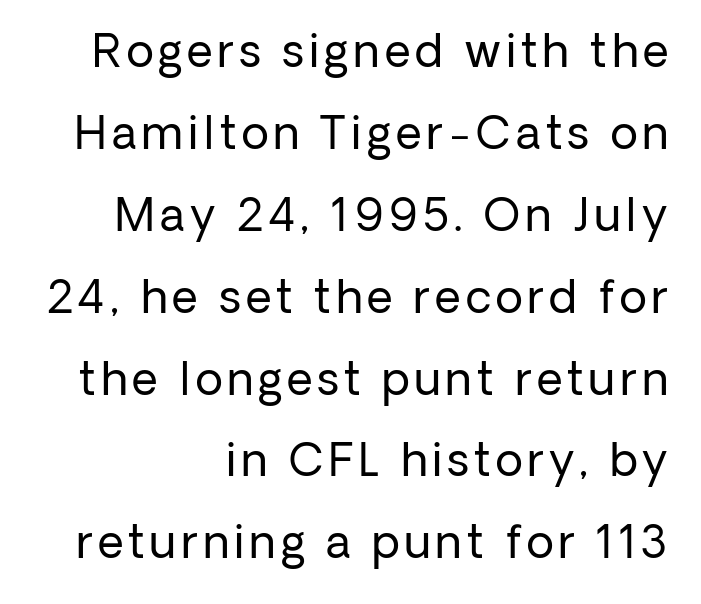
{"serif": "no", "italic": "no", "bold": "no", "weight": "regular", "width": "normal", "stroke_contrast": "low", "x_height": "medium", "monospaced": "no", "underline": "no", "align": "right", "line_spacing_ratio": 1.82, "glyph_px": 45}
